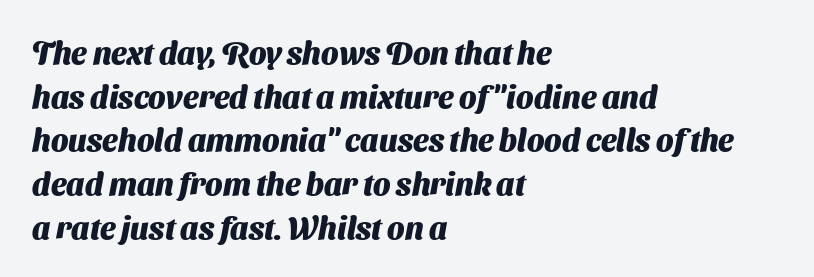
Q: Is the text bold? A: Yes.
Q: Is the typeface a serif or a sans-serif typeface? A: Sans-serif.
Q: Is the text underlined? A: No.
Q: How is the paragraph aligned? A: Left-aligned.
Q: Is the spacing between letters normal or unusually wide? A: Normal.
Q: Is the spacing between lines tight, normal or loose? A: Normal.
Q: Width (condensed, normal, or wide)? A: Normal.
Q: Stroke contrast? A: Medium.
Q: x-height? A: Medium.
Q: Monospaced? A: No.
